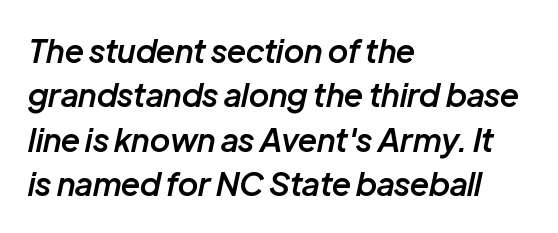
The face used here is proportionally spaced, like ordinary book or web type. Looking at the ascenders, they clearly lean. Horizontal alignment here is leftward, the default for most running prose. Descenders are the only things crossing below the line.
